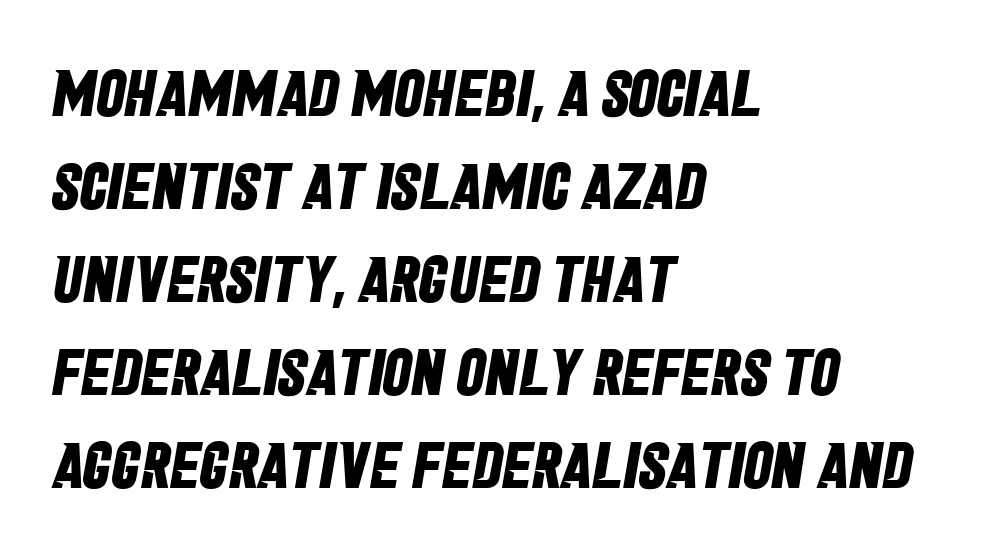
{"serif": "no", "bold": "yes", "weight": "bold", "width": "condensed", "stroke_contrast": "low", "x_height": "large", "monospaced": "no", "underline": "no", "align": "left", "line_spacing": "normal", "line_spacing_ratio": 1.43, "letter_spacing": "normal", "letter_spacing_em": 0.0, "glyph_px": 65}
